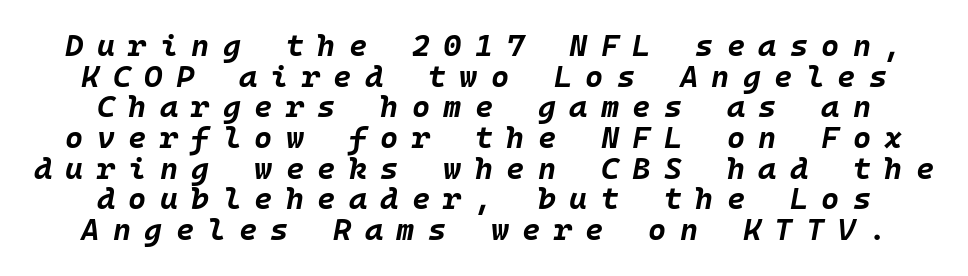
These lines huddle together more closely than default settings would place them. Visually the block forms a symmetrical silhouette, jagged on both flanks. Here the glyphs are tracked loosely, breaking word shapes into spaced letters. Words float on clear page, feet unadorned. You could count columns in this text — the font is strictly monospaced. Is the type slanted? Yes — the strokes lean at a clear angle.
